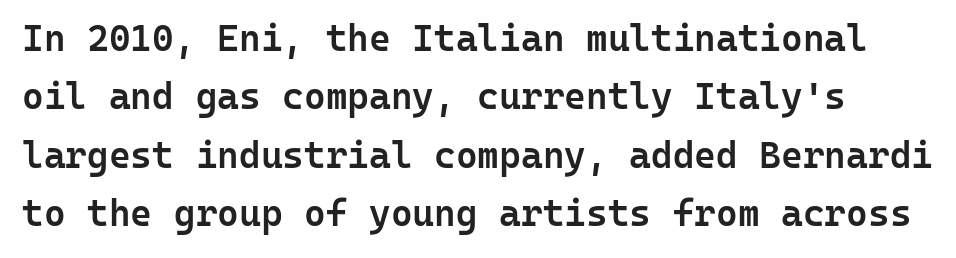
The image shows 37 px semibold sans-serif type, upright, monospaced; set normal line spacing (1.58x), normal letter spacing, not underlined; low stroke contrast and a medium x-height.
